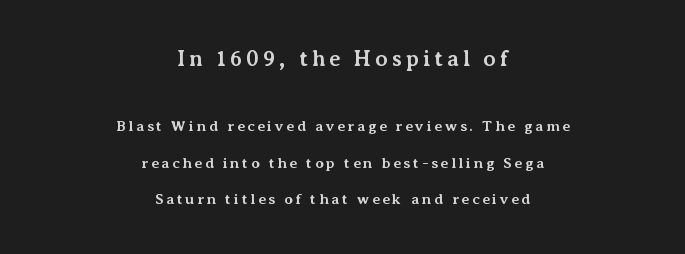
{"italic": "no", "bold": "yes", "underline": "no", "align": "center", "line_spacing": "loose", "line_spacing_ratio": 2.43, "larger_block": "first", "size_ratio": 1.47, "glyph_px": 22}
